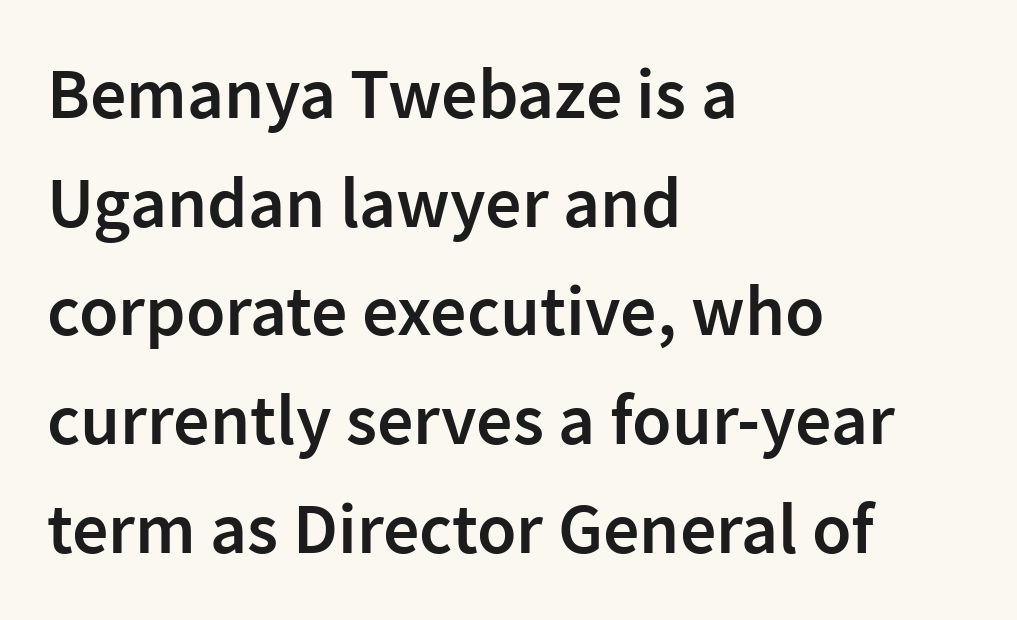
Q: Is the text bold? A: Semi-bold.
Q: Is the text italic (slanted)? A: No, it is upright.
Q: Is the typeface a serif or a sans-serif typeface? A: Sans-serif.
Q: Is the text underlined? A: No.
Q: How is the paragraph aligned? A: Left-aligned.
Q: Is the spacing between letters normal or unusually wide? A: Normal.
Q: Is the spacing between lines tight, normal or loose? A: Normal.
Q: Width (condensed, normal, or wide)? A: Normal.
Q: Stroke contrast? A: Low.
Q: x-height? A: Medium.
Q: Monospaced? A: No.
